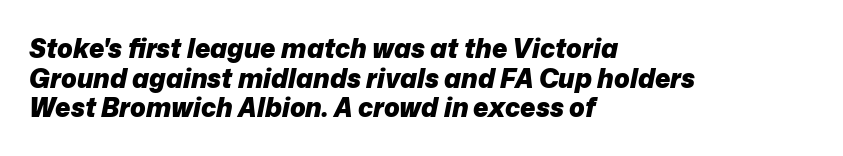
The image shows 26 px bold type, italic (leaning right); set left-aligned, tight line spacing (1.14x), normal letter spacing, not underlined.
